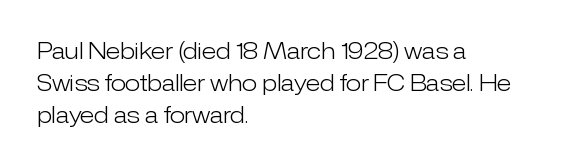
{"italic": "no", "bold": "no", "underline": "no", "align": "left", "line_spacing": "normal", "line_spacing_ratio": 1.45, "letter_spacing": "normal", "letter_spacing_em": 0.0, "glyph_px": 22}
